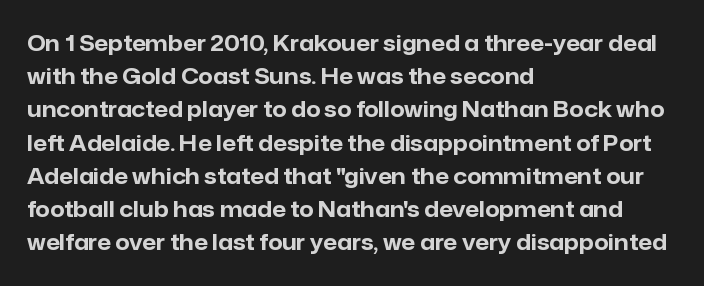
The image shows 22 px bold type, upright; set left-aligned, normal line spacing (1.51x), normal letter spacing, not underlined.
